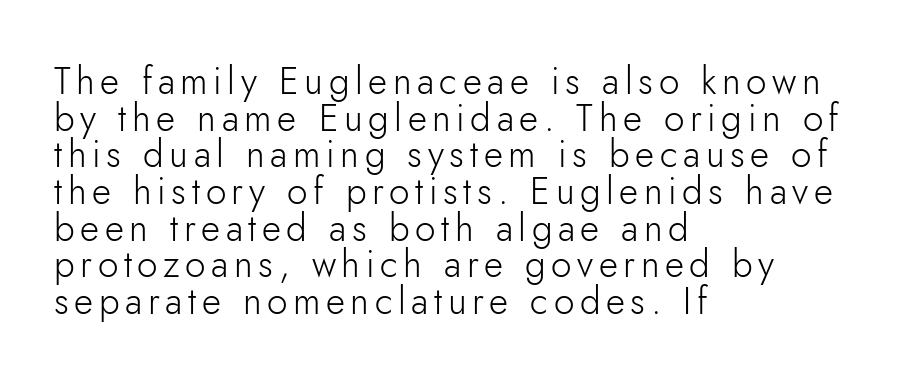
The typography opts for an upright posture over an oblique one. No extra ink here — the face is not bold. What kind of face is this? One without serifs — a sans. Glance below the letters and you will spot only blank space. Line beginnings align vertically; line endings do not.
